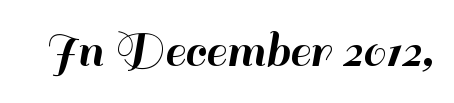
The image shows 52 px sans-serif type; set normal letter spacing, not underlined; high stroke contrast and a small x-height.
